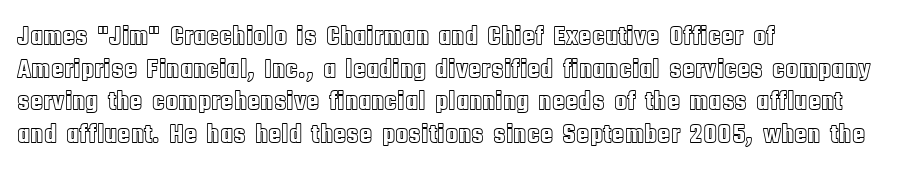
The image shows 27 px text type, upright; set left-aligned, line spacing 1.21x, normal letter spacing, not underlined.
